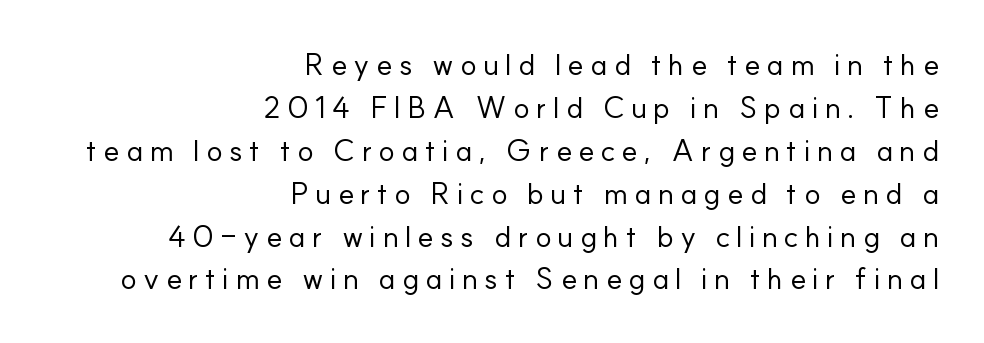
Letters have the restrained weight of plain body copy at most. Underline: absent. Ordinary non-slanted type is in use. The passage shown is typed in a proportional face where columns would drift.
